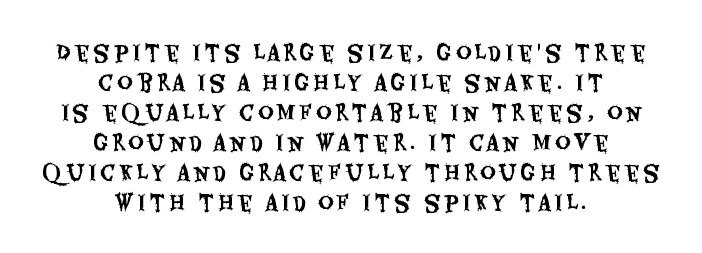
{"italic": "no", "underline": "no", "align": "center", "line_spacing": "normal", "line_spacing_ratio": 1.43, "glyph_px": 21}
